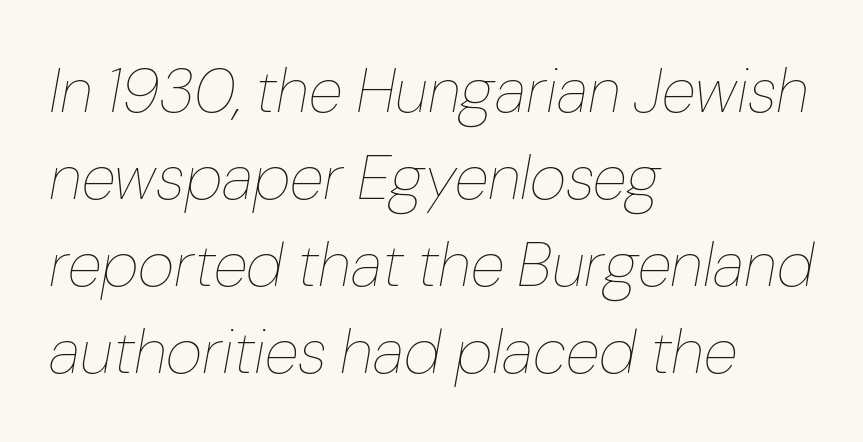
The rendering applies a slant to the glyphs. Vertical stems look standard width or narrower in stroke. Rows of type keep a routine distance in the vertical direction. Descenders hang freely into open space.
